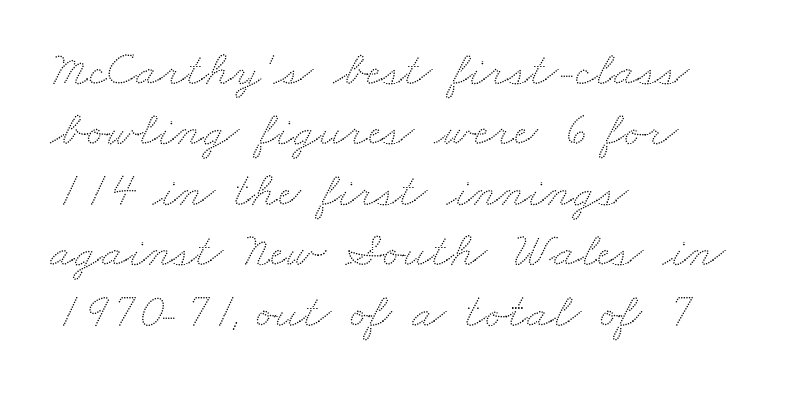
{"width": "wide", "stroke_contrast": "low", "x_height": "small", "monospaced": "no", "underline": "no", "align": "left", "line_spacing_ratio": 1.21, "letter_spacing": "normal", "letter_spacing_em": 0.0, "glyph_px": 50}
